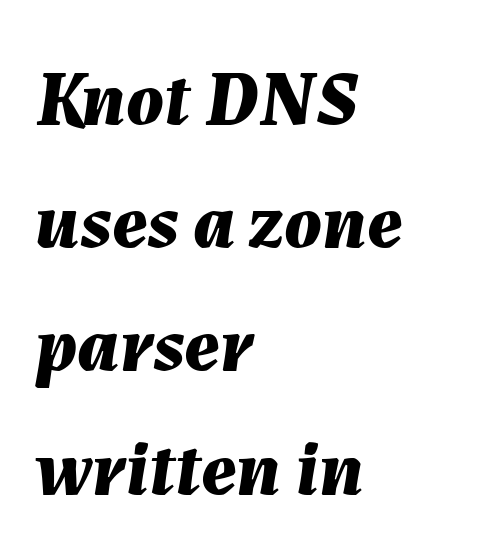
{"italic": "yes", "lean": "right", "slant_degrees": 7, "bold": "yes", "weight": "bold", "width": "normal", "stroke_contrast": "medium", "x_height": "medium", "monospaced": "no", "underline": "no", "align": "left", "line_spacing": "normal", "line_spacing_ratio": 1.58, "letter_spacing": "normal", "letter_spacing_em": 0.0, "glyph_px": 78}
